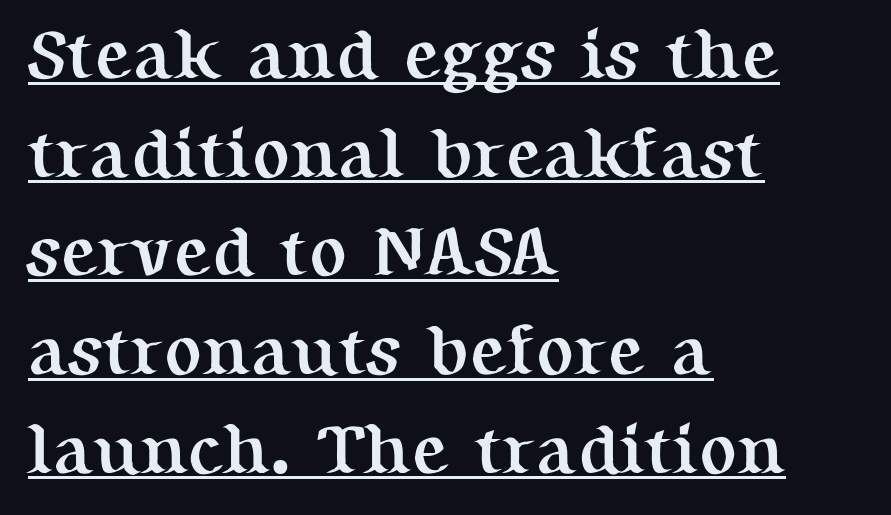
{"serif": "yes", "italic": "no", "bold": "yes", "weight": "semibold", "width": "normal", "stroke_contrast": "medium", "x_height": "medium", "monospaced": "no", "underline": "yes", "align": "left", "line_spacing": "normal", "line_spacing_ratio": 1.41, "letter_spacing": "normal", "letter_spacing_em": 0.0, "glyph_px": 70}
